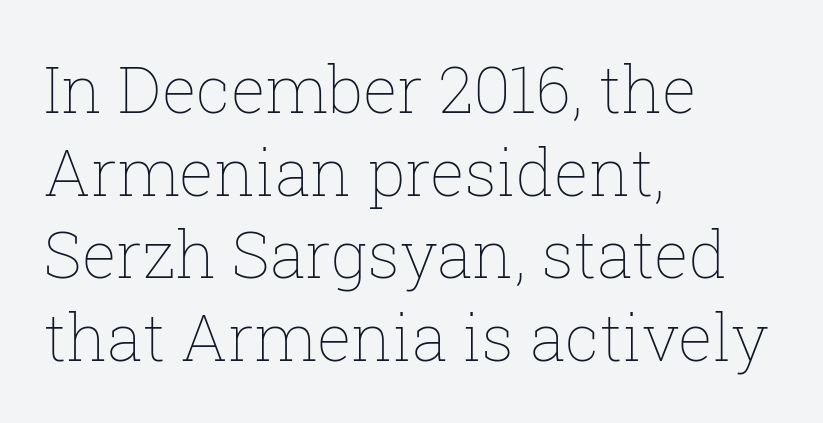
The image shows 65 px thin type, upright; set left-aligned, normal line spacing (1.27x), normal letter spacing, not underlined; low stroke contrast and a medium x-height.
